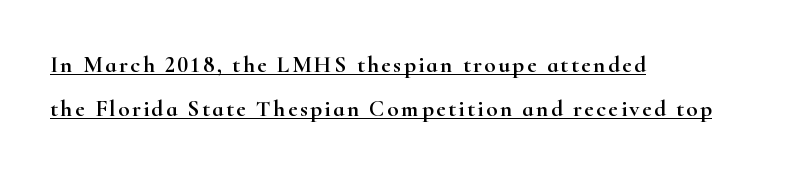
The image shows 23 px text type, upright; set left-aligned, loose line spacing (1.92x), underlined.
